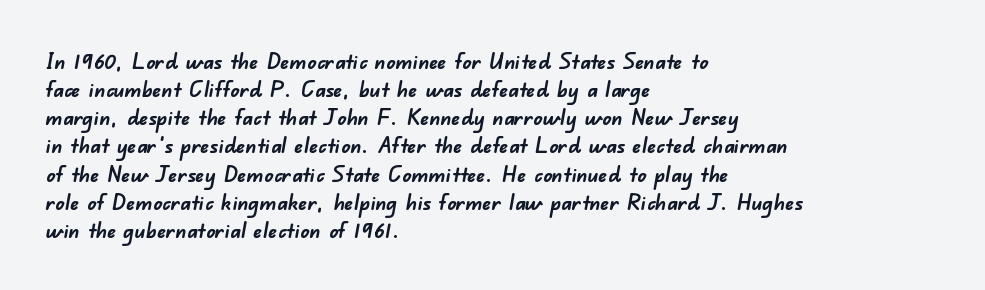
The image shows 22 px bold type; set left-aligned, normal line spacing (1.28x), normal letter spacing, not underlined.
